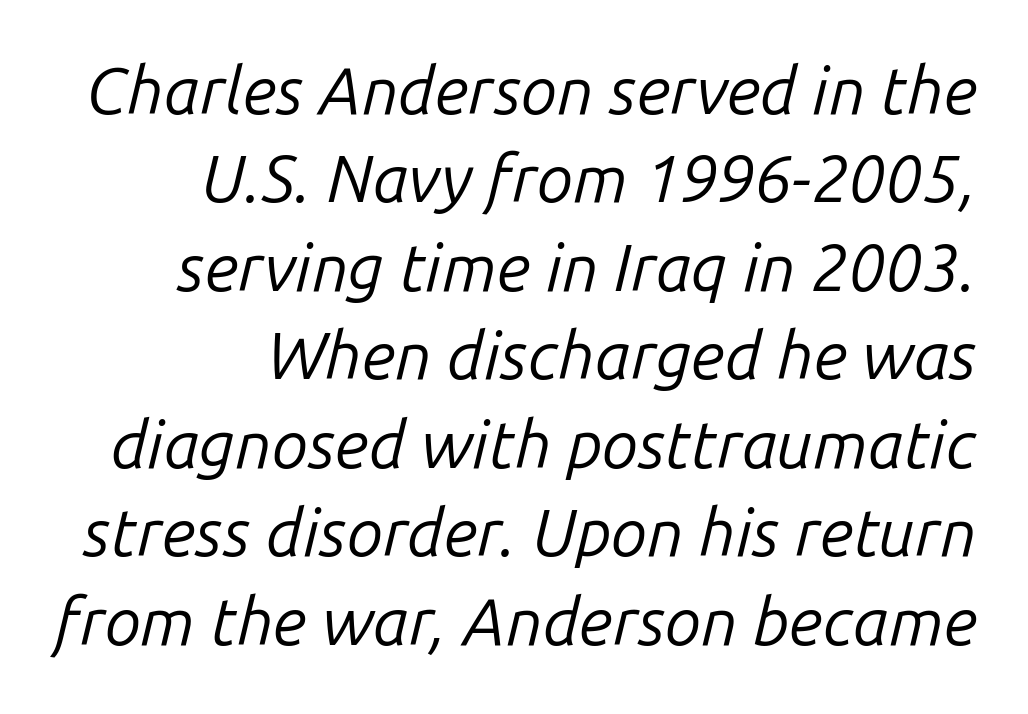
The block of text has a typical density, with ordinary space between rows. Unmarked baselines from the first word to the last. Visually the block forms a straight wall on the right and a jagged coastline on the left. Slanted lettering throughout.
